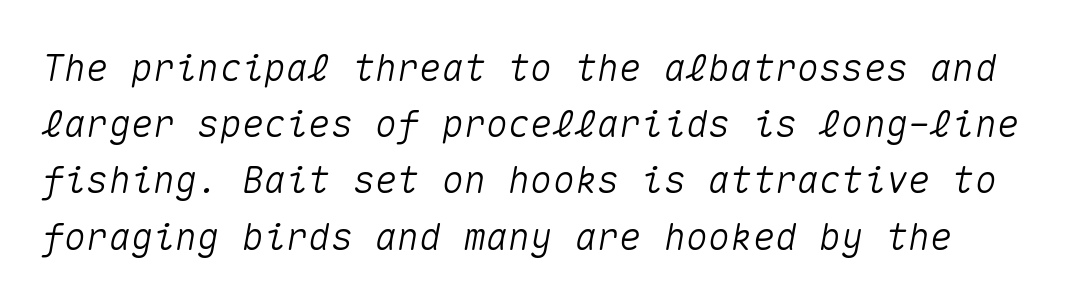
The image shows 37 px text type, italic (leaning right), monospaced; set normal line spacing (1.52x), normal letter spacing, not underlined; medium stroke contrast and a medium x-height.
